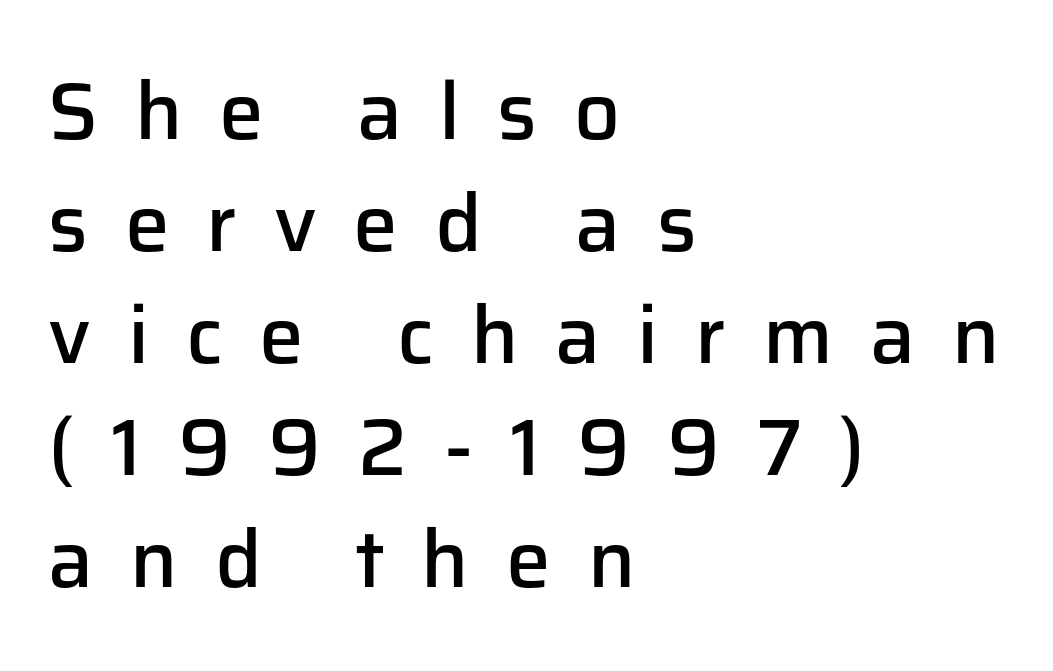
{"serif": "no", "italic": "no", "bold": "semi", "weight": "semibold", "width": "normal", "stroke_contrast": "low", "x_height": "medium", "monospaced": "no", "underline": "no", "align": "left", "line_spacing": "normal", "line_spacing_ratio": 1.4, "letter_spacing": "wide", "letter_spacing_em": 0.46, "glyph_px": 80}
